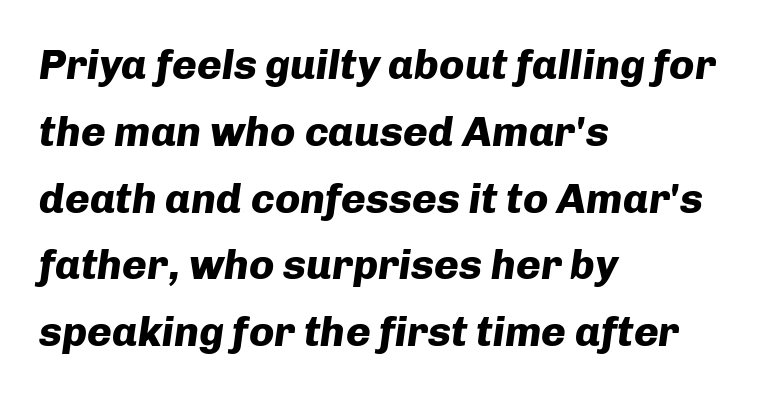
The image shows 42 px heavy type, italic (leaning right); set left-aligned, normal line spacing (1.59x), normal letter spacing, not underlined; low stroke contrast and a medium x-height.
